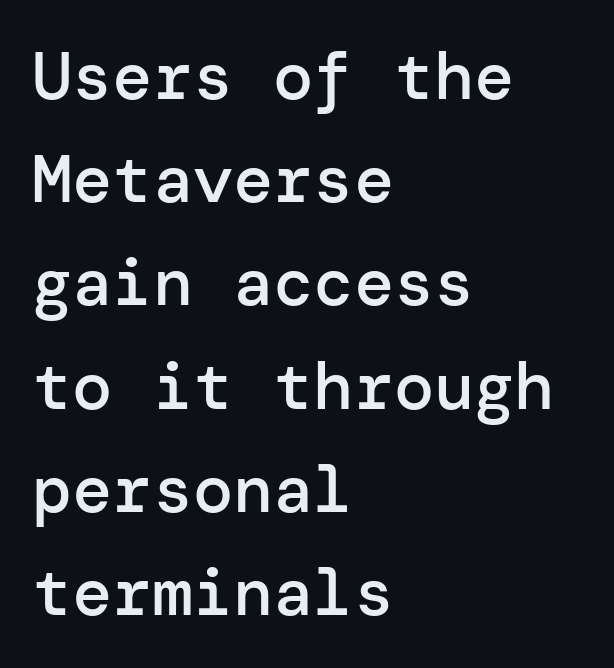
Q: Is the text bold? A: Semi-bold.
Q: Is the text italic (slanted)? A: No, it is upright.
Q: Is the typeface a serif or a sans-serif typeface? A: Sans-serif.
Q: Is the text underlined? A: No.
Q: How is the paragraph aligned? A: Left-aligned.
Q: Is the spacing between letters normal or unusually wide? A: Normal.
Q: Is the spacing between lines tight, normal or loose? A: Normal.
Q: Width (condensed, normal, or wide)? A: Normal.
Q: Stroke contrast? A: Low.
Q: x-height? A: Medium.
